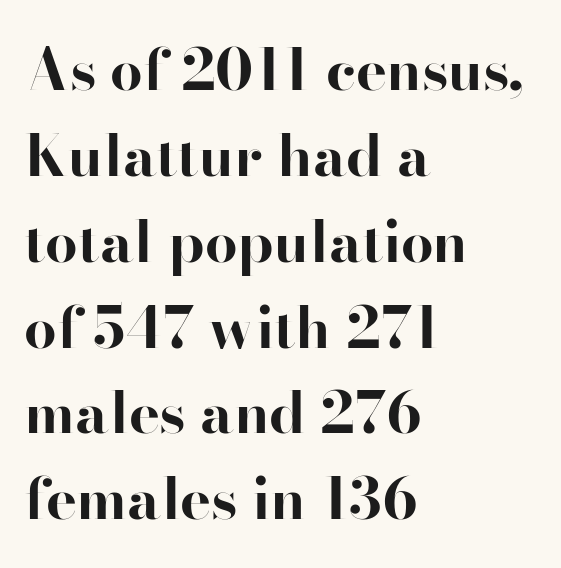
The image shows 58 px bold serif type, upright; set left-aligned, normal line spacing (1.48x), normal letter spacing, not underlined; high stroke contrast and a small x-height.
